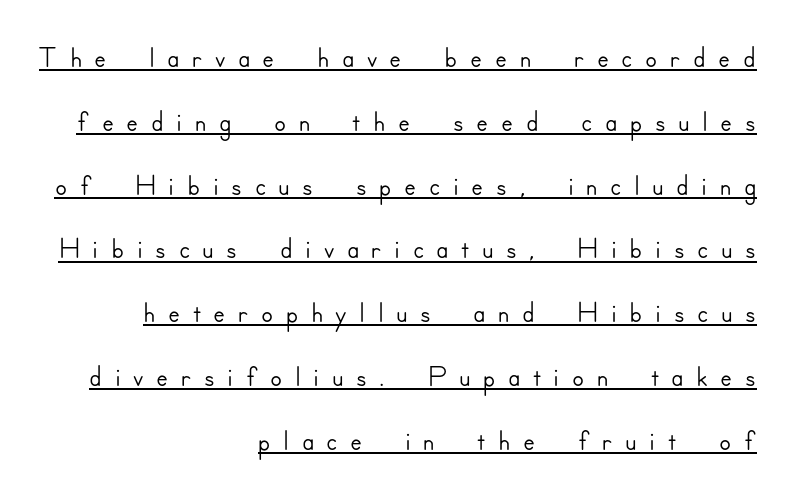
The image shows 44 px sans-serif type, upright; set right-aligned, normal line spacing (1.45x), unusually wide letter spacing (+0.28 em), underlined; low stroke contrast and a small x-height.
